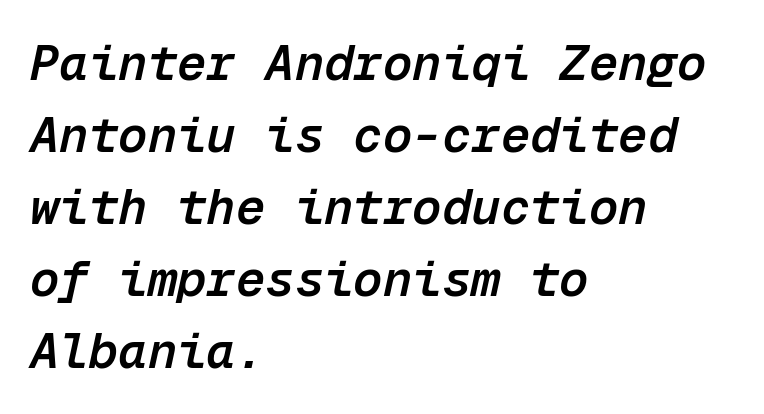
The font is running at a semibold setting, under full bold. The passage shown is typed in a monospace face where columns stay perfectly aligned. Only glyphs here, with clear space below each row. This rendering uses left alignment, leaving the right contour irregular. Compared with typical body copy, the letter spacing here is the same. Observe the lean: these are italic letterforms.
